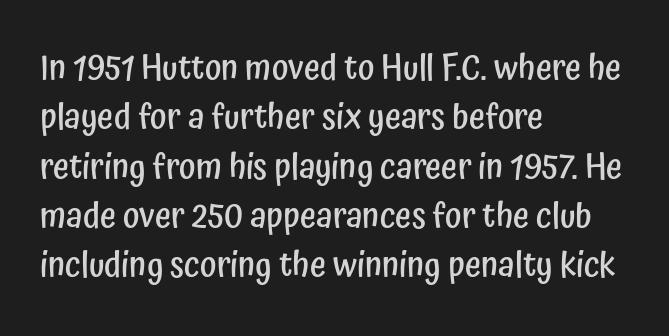
The image shows 35 px semibold, condensed sans-serif type, upright; set left-aligned, normal line spacing (1.41x), normal letter spacing, not underlined; low stroke contrast and a medium x-height.
